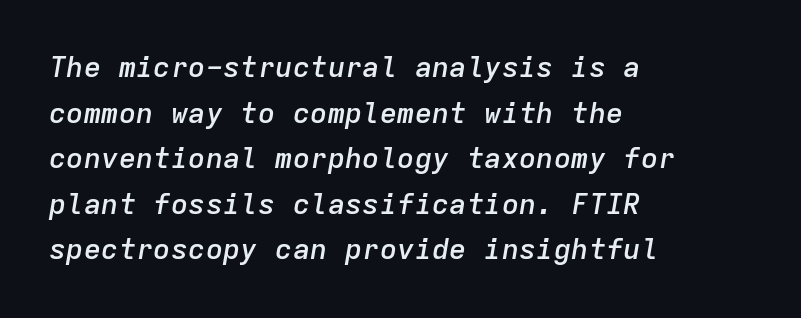
The image shows 29 px semibold type, italic (leaning right), monospaced; set left-aligned, normal line spacing (1.57x), normal letter spacing, not underlined; low stroke contrast and a medium x-height.
